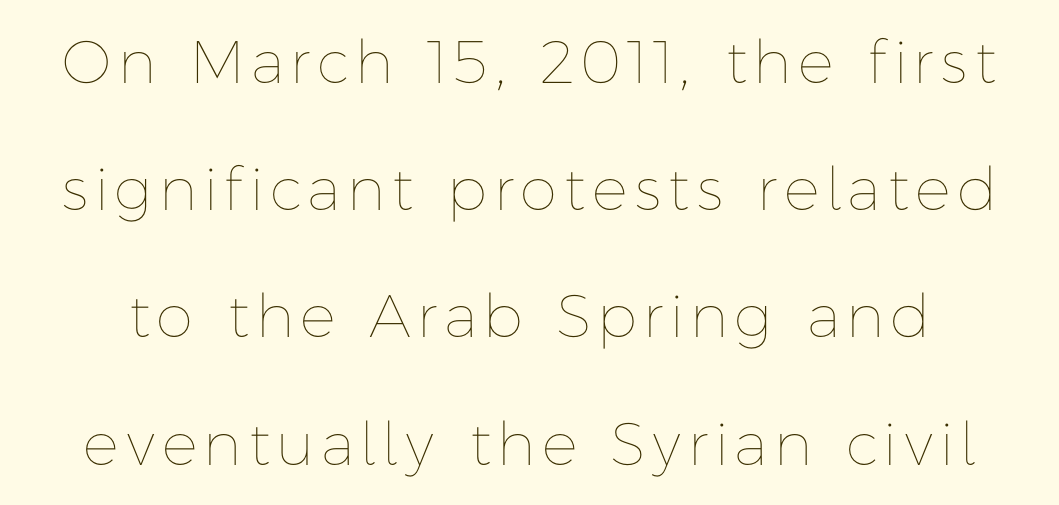
{"italic": "no", "bold": "no", "weight": "thin", "width": "normal", "stroke_contrast": "low", "x_height": "medium", "monospaced": "no", "underline": "no", "line_spacing": "loose", "line_spacing_ratio": 2.12, "glyph_px": 60}
